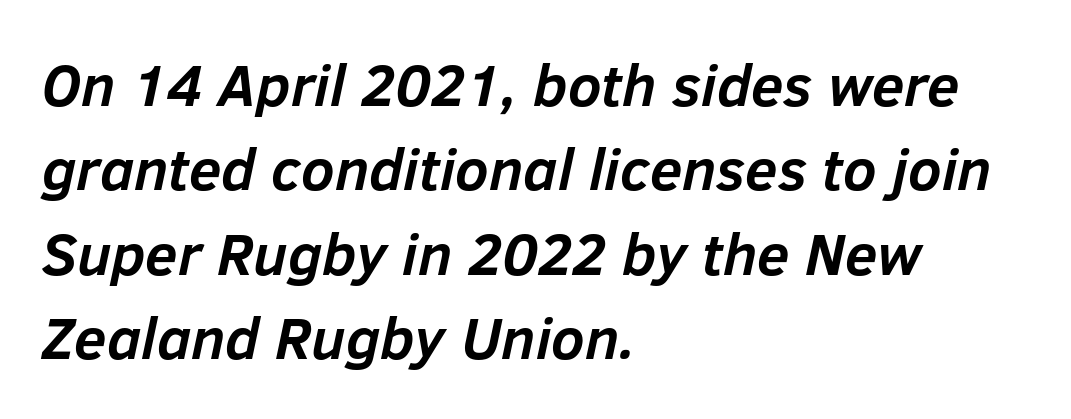
The image shows 59 px semibold type, italic (leaning right); set left-aligned, normal line spacing (1.43x), normal letter spacing, not underlined; low stroke contrast and a medium x-height.
